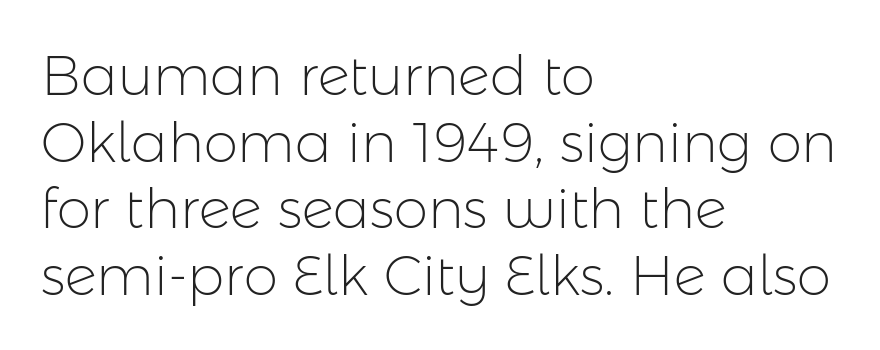
The image shows 55 px light sans-serif type, upright; set left-aligned, line spacing 1.21x, normal letter spacing, not underlined; low stroke contrast and a medium x-height.
